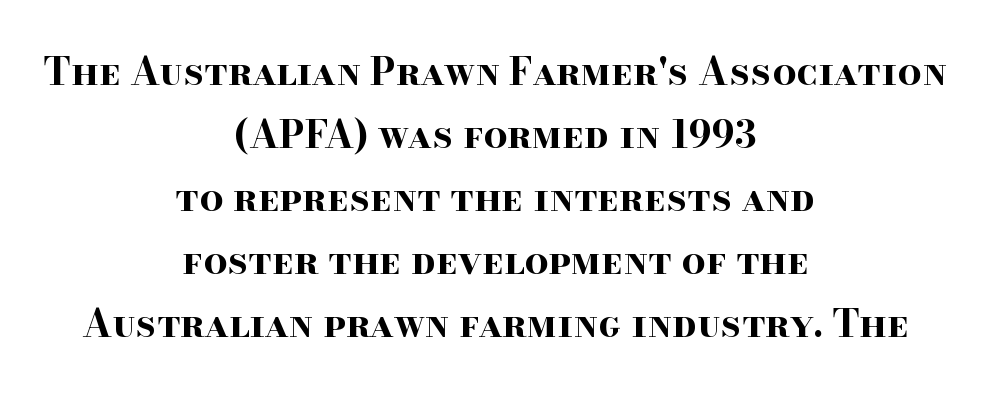
The words here are not underlined. This is heavy type, rendered in bold. Words appear dense and cohesive because spacing is normal. Centered paragraph, ragged on both sides. What's the leading like? Ordinary, nothing unusual. The text was rendered using a seriffed face with decorative stroke endings.
